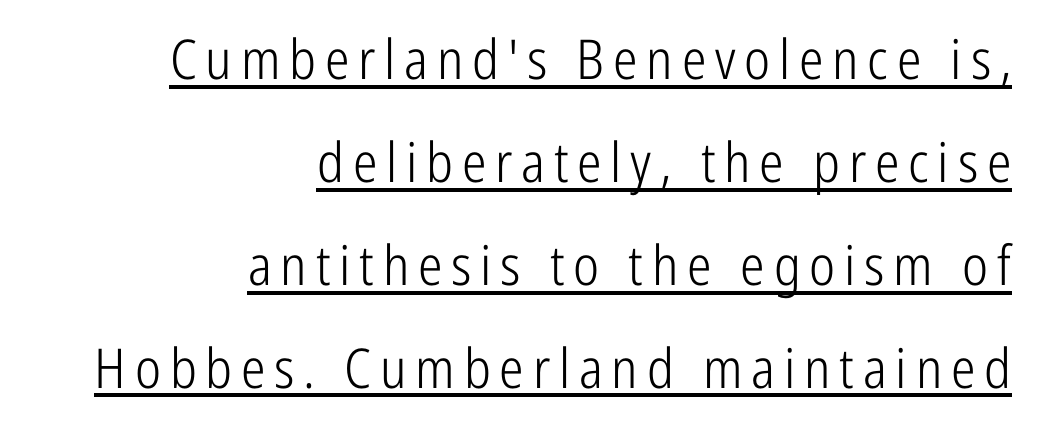
Q: Is the text bold? A: No.
Q: Is the text italic (slanted)? A: No, it is upright.
Q: Is the typeface a serif or a sans-serif typeface? A: Sans-serif.
Q: Is the text underlined? A: Yes.
Q: How is the paragraph aligned? A: Right-aligned.
Q: Width (condensed, normal, or wide)? A: Condensed.
Q: Stroke contrast? A: Low.
Q: x-height? A: Medium.
Q: Monospaced? A: No.
